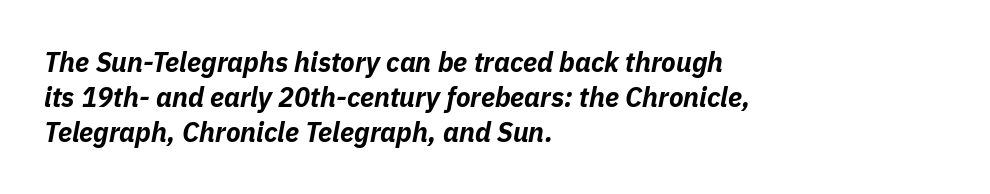
The image shows 27 px bold type, italic (leaning right); set left-aligned, normal line spacing (1.29x), normal letter spacing, not underlined.
